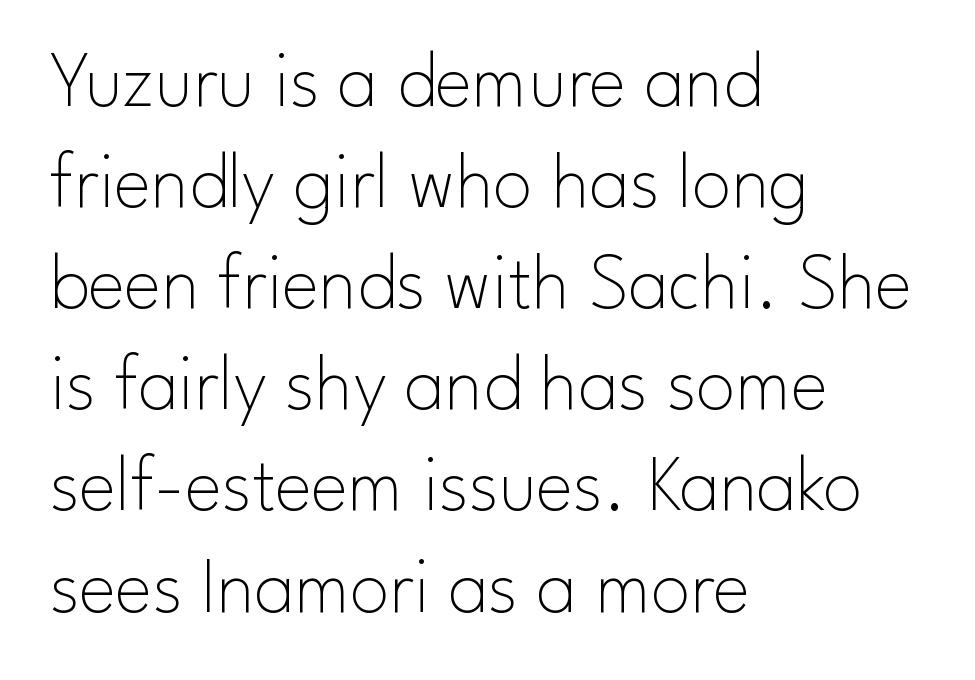
{"serif": "no", "italic": "no", "bold": "no", "weight": "thin", "width": "normal", "stroke_contrast": "low", "x_height": "small", "monospaced": "no", "underline": "no", "align": "left", "line_spacing": "normal", "line_spacing_ratio": 1.28, "letter_spacing": "normal", "letter_spacing_em": 0.0, "glyph_px": 79}
